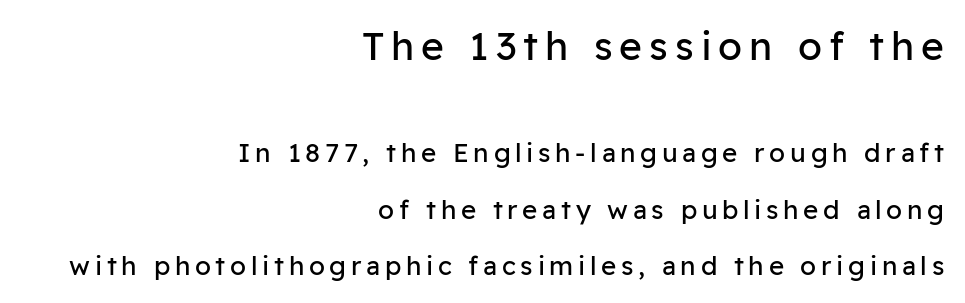
{"serif": "no", "italic": "no", "bold": "no", "weight": "regular", "width": "normal", "stroke_contrast": "low", "x_height": "medium", "monospaced": "no", "underline": "no", "align": "right", "line_spacing": "loose", "line_spacing_ratio": 2.16, "larger_block": "first", "size_ratio": 1.5, "glyph_px": 39}
